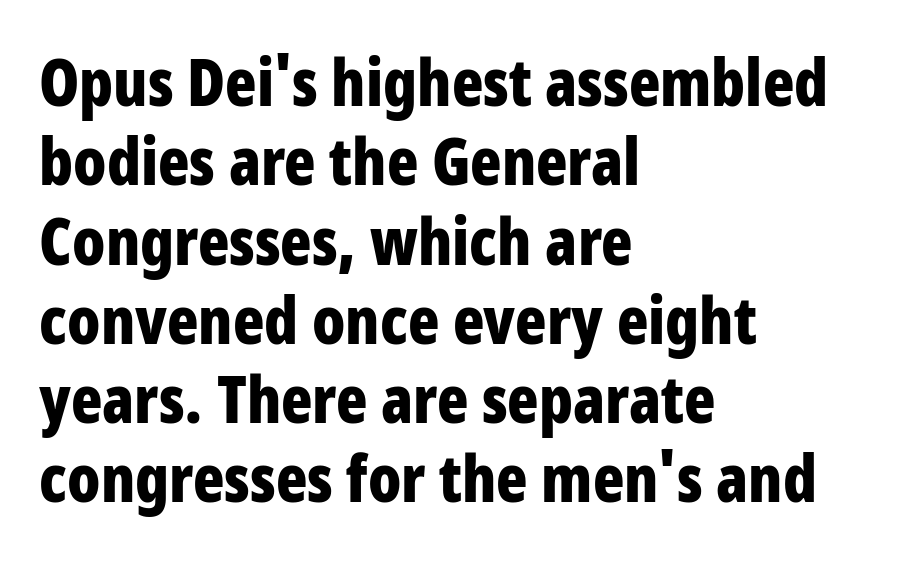
In terms of letterspacing, this is plain default setting. The letters stand straight up with perfectly vertical stems. Underline: absent. The face used here is a sans, in the tradition of grotesques and geometrics. The passage is arranged the way most books set body copy — flush left. You could not count columns in this text — the font is proportionally spaced.
